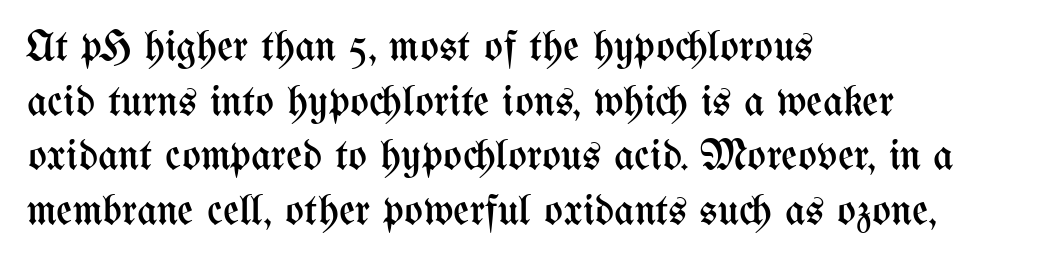
The image shows 44 px regular-weight, condensed type, upright; set left-aligned, line spacing 1.24x, normal letter spacing, not underlined; medium stroke contrast and a medium x-height.
